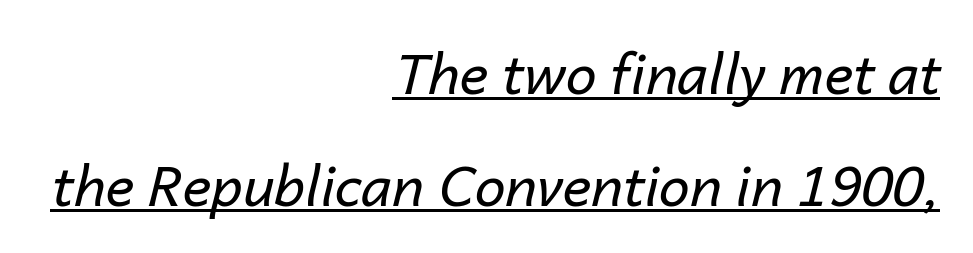
{"italic": "yes", "lean": "right", "slant_degrees": 14, "bold": "no", "weight": "regular", "width": "normal", "stroke_contrast": "low", "x_height": "medium", "monospaced": "no", "underline": "yes", "align": "right", "line_spacing": "loose", "line_spacing_ratio": 2.03, "letter_spacing": "normal", "letter_spacing_em": 0.0, "glyph_px": 55}
